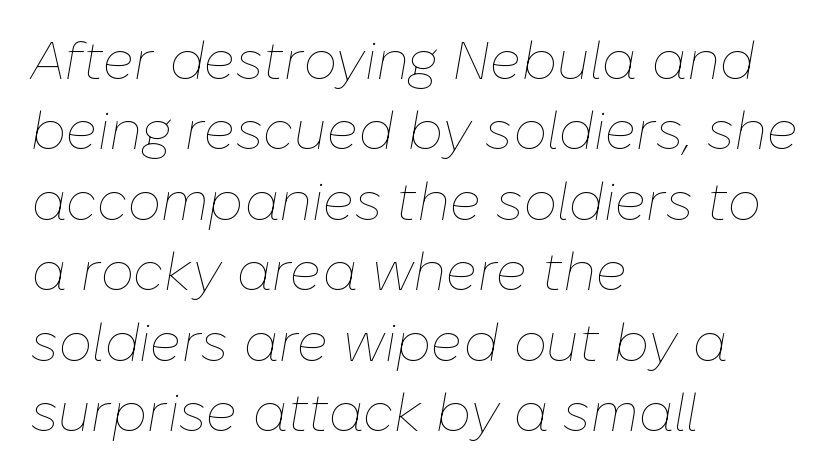
Students, observe: this is what conventionally led text looks like. Visually the block forms a straight wall on the left and a jagged coastline on the right. Tracking value appears to be zero — textbook default spacing. This is not heavy type; no bold has been used. This sample uses an oblique cut, with every glyph tilted off the vertical. You could not count columns in this text — the font is proportionally spaced.
